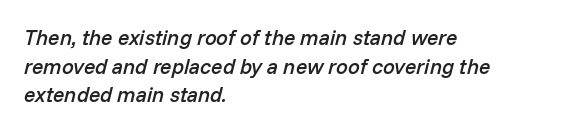
Vertical spacing — default. The space beneath each line is pristine and unruled. Compared with an ordinary text face, these strokes are moderately heavier — a semibold. Spacing between characters is what you'd get straight out of the box. Each line starts at the same left margin while the right side varies. An italicized treatment has been applied to the whole sample.
